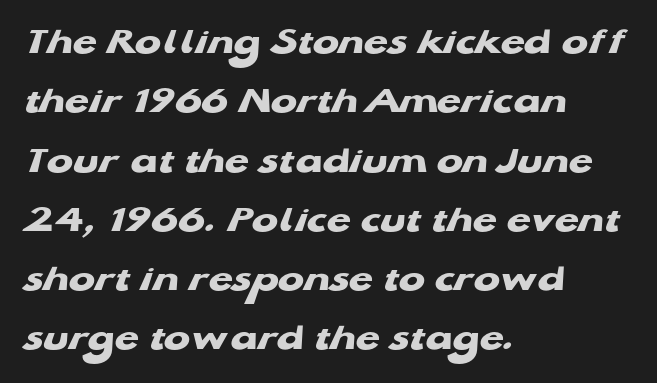
The image shows 39 px heavy, wide sans-serif type; set left-aligned, normal line spacing (1.52x), normal letter spacing, not underlined; low stroke contrast and a medium x-height.
